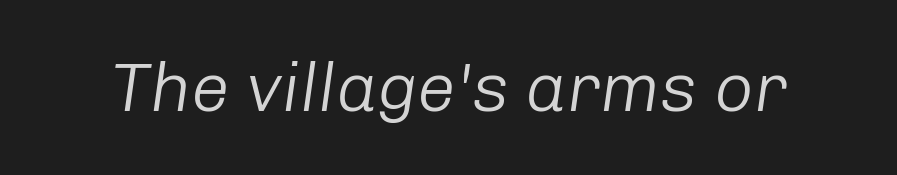
The image shows 69 px light type, italic (leaning right); set normal letter spacing, not underlined; low stroke contrast and a medium x-height.
